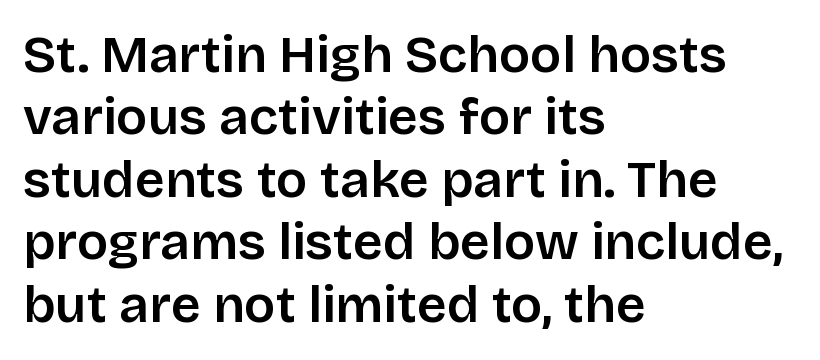
Q: Is the text italic (slanted)? A: No, it is upright.
Q: Is the typeface a serif or a sans-serif typeface? A: Sans-serif.
Q: Is the text underlined? A: No.
Q: How is the paragraph aligned? A: Left-aligned.
Q: Is the spacing between letters normal or unusually wide? A: Normal.
Q: Width (condensed, normal, or wide)? A: Normal.
Q: Stroke contrast? A: Low.
Q: x-height? A: Large.
Q: Monospaced? A: No.
